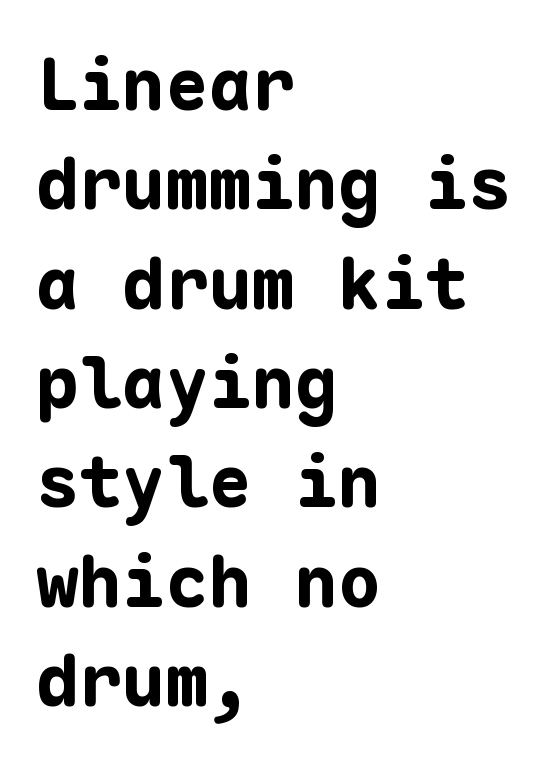
The image shows 72 px bold sans-serif type, upright, monospaced; set left-aligned, normal line spacing (1.38x), normal letter spacing, not underlined; low stroke contrast and a medium x-height.
